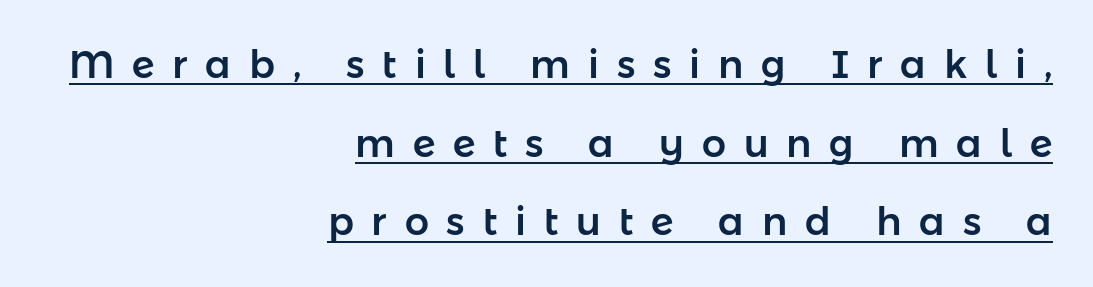
Note: no serifs on the glyphs. The block of text is sparse from top to bottom, with ample space between rows. Designer's note — italics off, roman on. Here the glyphs are tracked loosely, breaking word shapes into spaced letters. Quick note: underline on.
